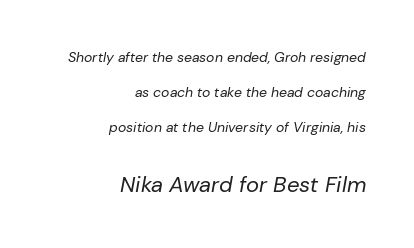
Q: Is the text bold? A: No.
Q: Is the text italic (slanted)? A: Yes, it leans right by about 10 degrees.
Q: Is the text underlined? A: No.
Q: How is the paragraph aligned? A: Right-aligned.
Q: Is the spacing between letters normal or unusually wide? A: Normal.
Q: Is the spacing between lines tight, normal or loose? A: Loose.
Q: Which block of text is set in a larger size, the first (top) or the second (bottom)? A: The second (bottom) one.
